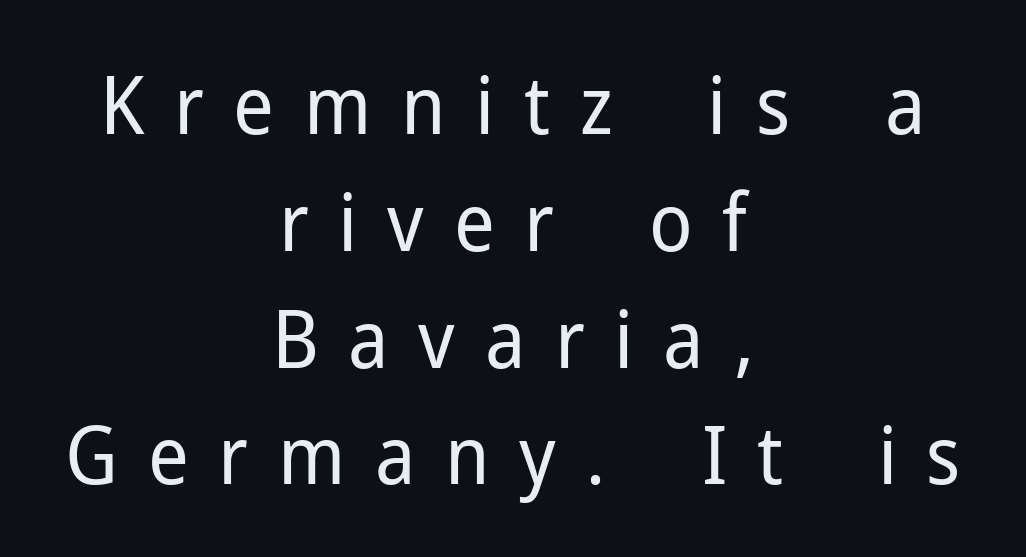
A centered setting, common on invitations and titles, is used for this passage. Whoever set this chose a conventional vertical rhythm. Each row of text sits above clean, open space. Does extra space separate the letters? Yes, quite a lot of it. This rendering employs a face without finishing strokes, i.e., a sans-serif. The weight would be labelled regular, book, light, or lighter still.
